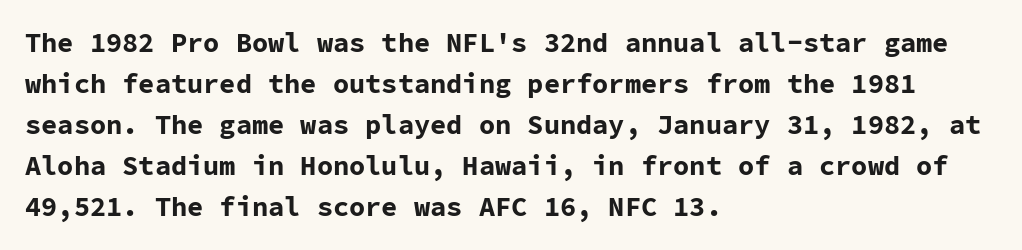
Line beginnings align vertically; line endings do not. Between one letter and the next there's only the usual sliver of space. Notice how descenders clear the ascenders below comfortably — that's standard leading. Does the lettering tilt? It doesn't — this is upright. Letters rest on an invisible, unmarked baseline.
